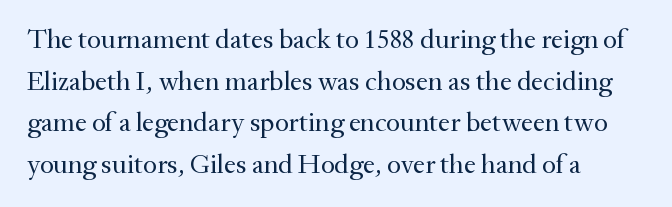
This sample uses an upright cut, with every glyph sitting square on the baseline. Lines of text with bare space underneath. The setting favours the left margin, as ordinary paragraphs usually do. Leading: standard. The typesetting does not lean heavy: it is not bold. You could call the tracking neutral — neither tight nor loose.
